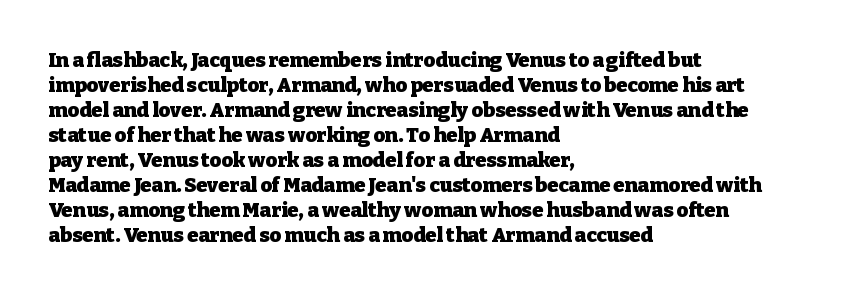
The image shows 20 px bold type, upright; set left-aligned, normal line spacing (1.25x), normal letter spacing, not underlined.
